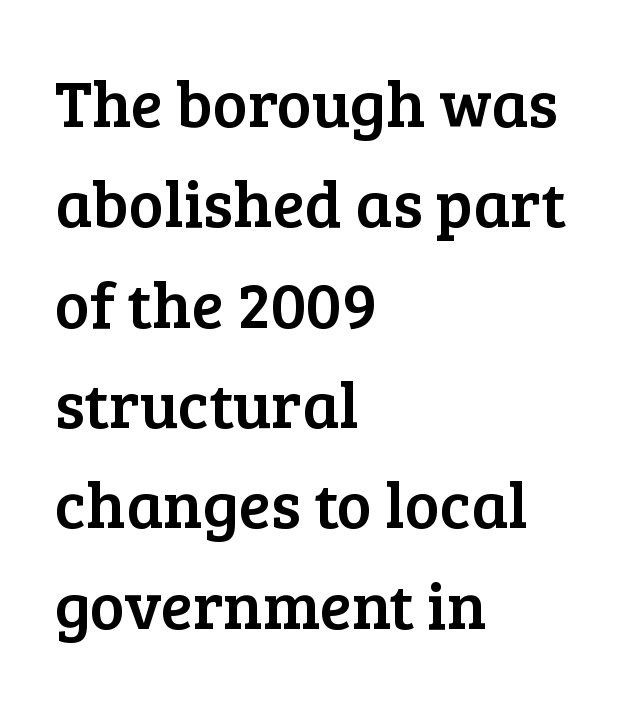
Every character sits straight up, as roman type does. Characters follow at the spacing the type designer built in. Where is the straight margin? On the left. Does the leading feel generous? No, just average. Character widths vary here, with narrow letters taking less room than wide ones. Just letters on the line, the space beneath them empty.
